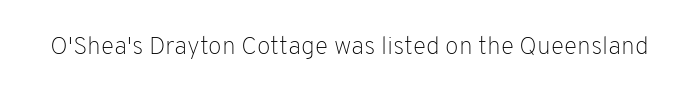
The image shows 25 px text type, upright; set normal letter spacing, not underlined.
